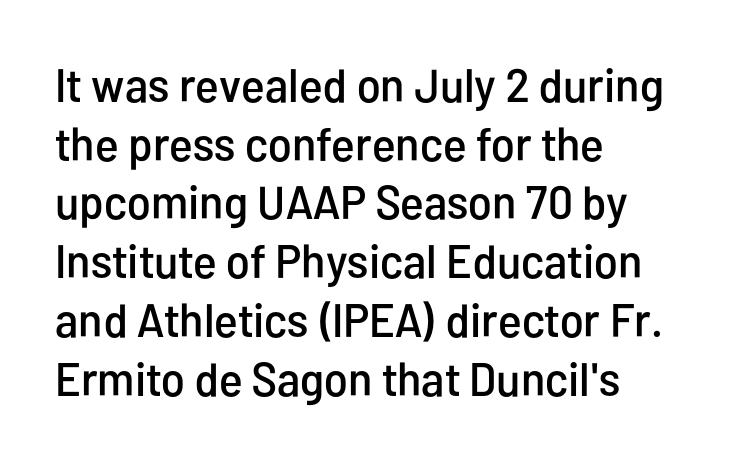
Q: Is the text italic (slanted)? A: No, it is upright.
Q: Is the typeface a serif or a sans-serif typeface? A: Sans-serif.
Q: Is the text underlined? A: No.
Q: How is the paragraph aligned? A: Left-aligned.
Q: Is the spacing between letters normal or unusually wide? A: Normal.
Q: Is the spacing between lines tight, normal or loose? A: Normal.
Q: Width (condensed, normal, or wide)? A: Condensed.
Q: Stroke contrast? A: Low.
Q: x-height? A: Medium.
Q: Monospaced? A: No.
